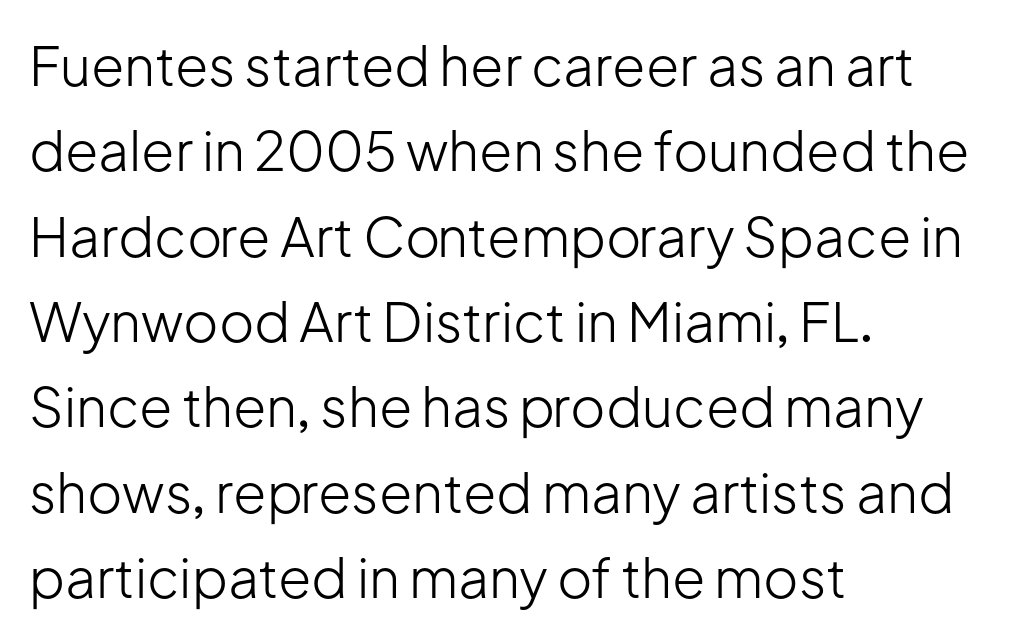
{"serif": "no", "italic": "no", "bold": "no", "weight": "light", "width": "normal", "stroke_contrast": "low", "x_height": "medium", "monospaced": "no", "underline": "no", "align": "left", "line_spacing": "normal", "line_spacing_ratio": 1.58, "letter_spacing": "normal", "letter_spacing_em": 0.0, "glyph_px": 54}
